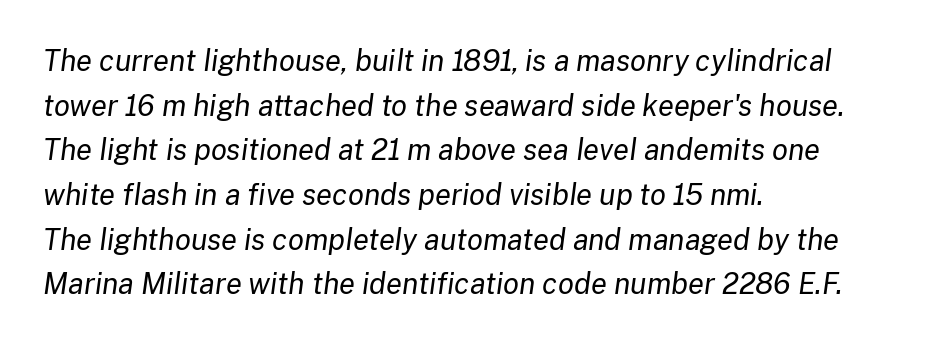
Whoever set this chose a conventional vertical rhythm. Proportional: the letters do not fall into vertical columns. There is no visible air inserted between adjacent glyphs. Unmarked baselines from the first word to the last. Line beginnings align vertically; line endings do not.
